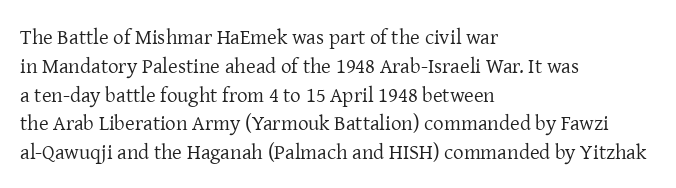
Each new line begins a customary step beneath the previous one. Stems here are at most as thick as an everyday book face. Words appear dense and cohesive because spacing is normal. Descenders hang freely into open space. The axis of the letterforms is exactly vertical.
